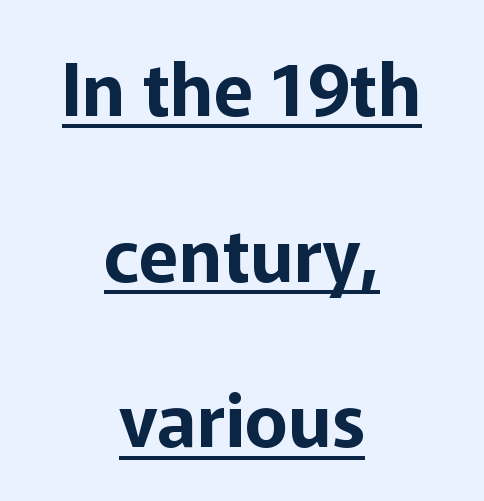
{"serif": "no", "italic": "no", "width": "normal", "stroke_contrast": "low", "x_height": "medium", "monospaced": "no", "underline": "yes", "align": "center", "line_spacing": "loose", "line_spacing_ratio": 2.27, "letter_spacing": "normal", "letter_spacing_em": 0.0, "glyph_px": 73}
